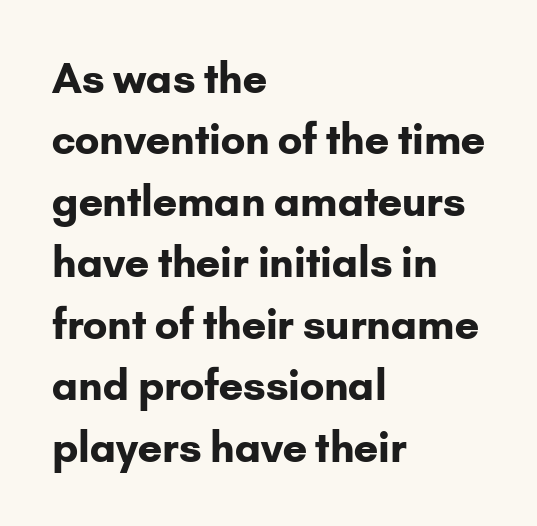
Q: Is the text bold? A: Yes.
Q: Is the text italic (slanted)? A: No, it is upright.
Q: Is the typeface a serif or a sans-serif typeface? A: Sans-serif.
Q: Is the text underlined? A: No.
Q: How is the paragraph aligned? A: Left-aligned.
Q: Is the spacing between letters normal or unusually wide? A: Normal.
Q: Is the spacing between lines tight, normal or loose? A: Normal.
Q: Width (condensed, normal, or wide)? A: Normal.
Q: Stroke contrast? A: Low.
Q: x-height? A: Small.
Q: Monospaced? A: No.
